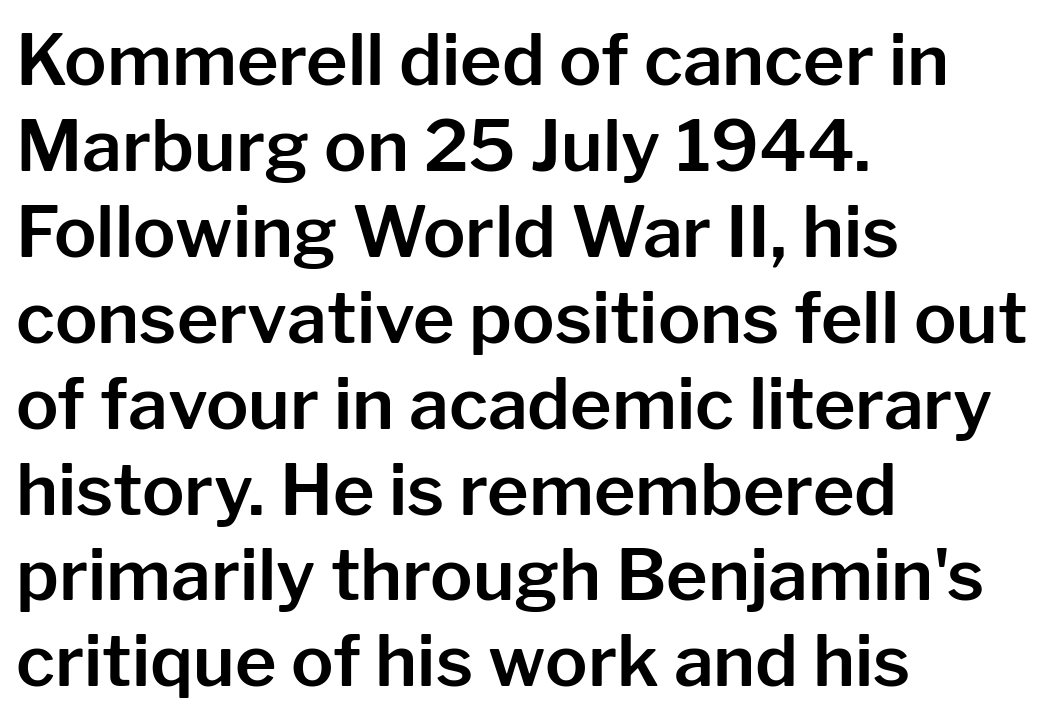
{"serif": "no", "italic": "no", "width": "normal", "stroke_contrast": "low", "x_height": "medium", "monospaced": "no", "underline": "no", "align": "left", "line_spacing_ratio": 1.21, "letter_spacing": "normal", "letter_spacing_em": 0.0, "glyph_px": 71}
